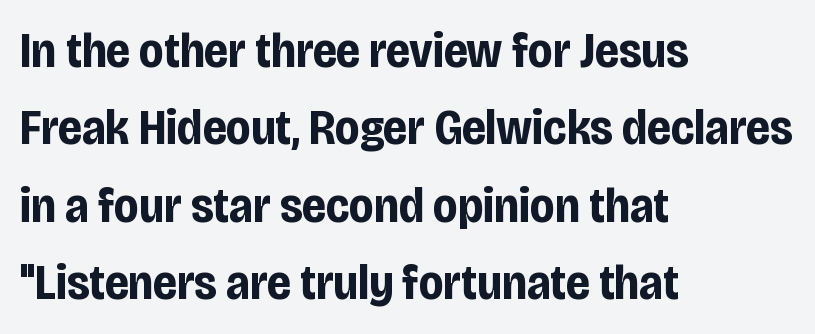
Q: Is the text bold? A: Yes.
Q: Is the text italic (slanted)? A: No, it is upright.
Q: Is the typeface a serif or a sans-serif typeface? A: Sans-serif.
Q: Is the text underlined? A: No.
Q: How is the paragraph aligned? A: Left-aligned.
Q: Is the spacing between letters normal or unusually wide? A: Normal.
Q: Is the spacing between lines tight, normal or loose? A: Normal.
Q: Width (condensed, normal, or wide)? A: Condensed.
Q: Stroke contrast? A: Low.
Q: x-height? A: Large.
Q: Monospaced? A: No.
